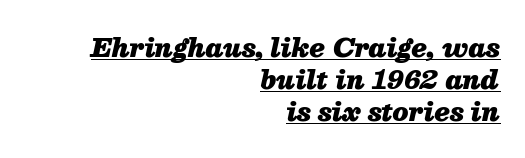
The image shows 25 px bold type, italic (leaning right); set right-aligned, normal line spacing (1.29x), normal letter spacing, underlined.
